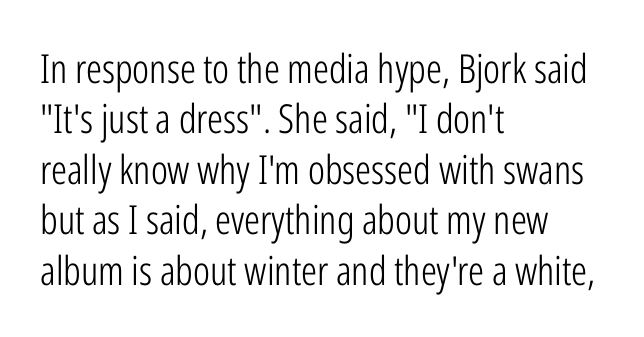
The image shows 40 px light, condensed sans-serif type, upright; set left-aligned, normal line spacing (1.26x), normal letter spacing, not underlined; low stroke contrast and a medium x-height.
